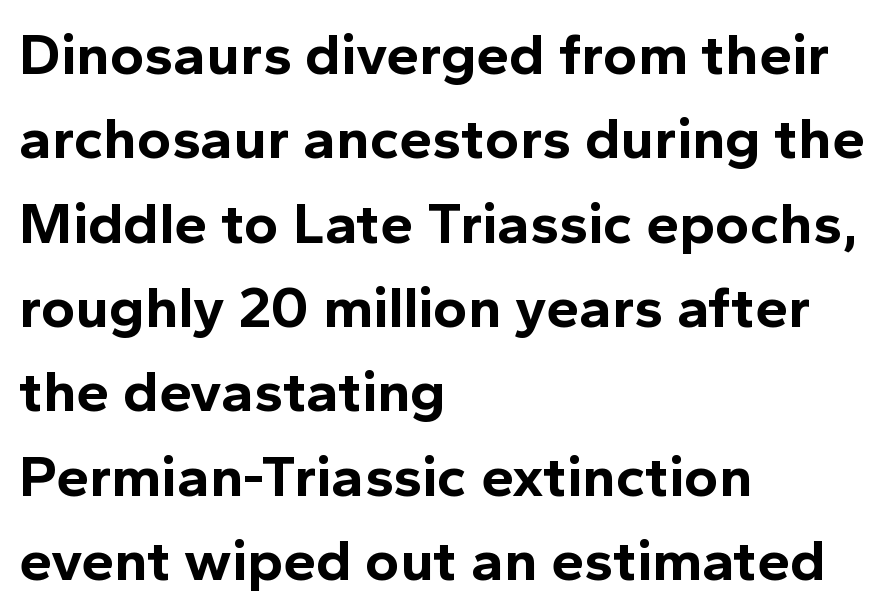
The image shows 59 px bold sans-serif type, upright; set left-aligned, normal line spacing (1.43x), normal letter spacing, not underlined; a medium x-height.
